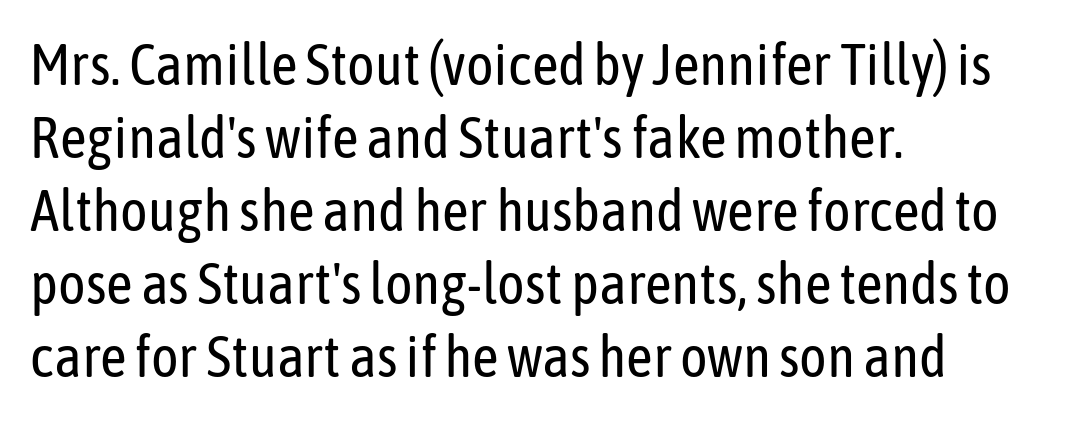
Posture: straight, roman, zero tilt. The rows are spaced the way most documents space them. Do the characters align in a grid? No, the font is proportional. The baseline area is clear. The glyphs in this specimen are sans serif. There is no visible air inserted between adjacent glyphs.
